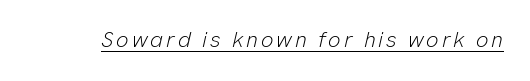
{"italic": "yes", "lean": "right", "slant_degrees": 13, "bold": "no", "underline": "yes", "glyph_px": 22}
